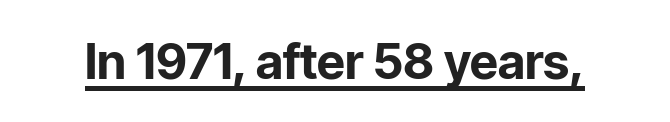
Q: Is the text bold? A: Yes.
Q: Is the text italic (slanted)? A: No, it is upright.
Q: Is the typeface a serif or a sans-serif typeface? A: Sans-serif.
Q: Is the text underlined? A: Yes.
Q: Is the spacing between letters normal or unusually wide? A: Normal.
Q: Width (condensed, normal, or wide)? A: Normal.
Q: Stroke contrast? A: Low.
Q: x-height? A: Medium.
Q: Monospaced? A: No.
